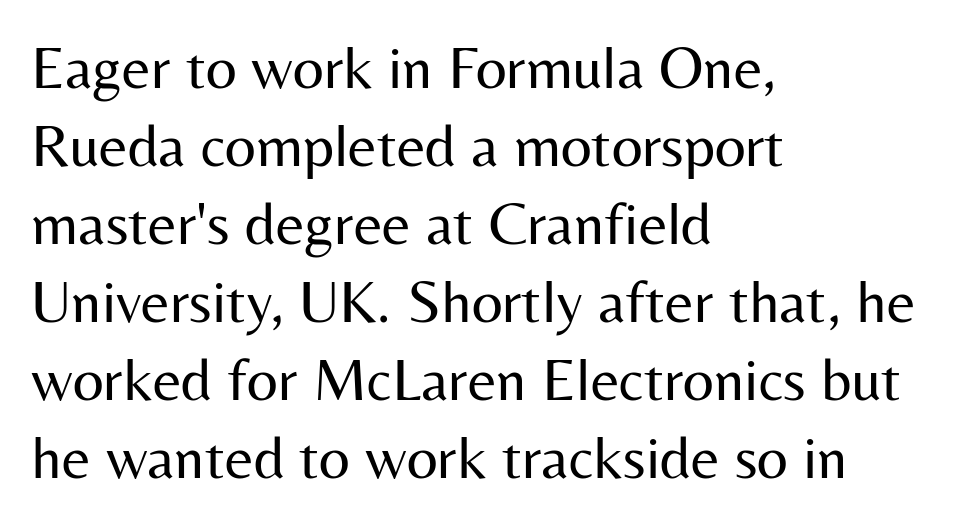
The image shows 61 px regular-weight sans-serif type, upright; set left-aligned, normal line spacing (1.28x), normal letter spacing, not underlined; medium stroke contrast and a medium x-height.
